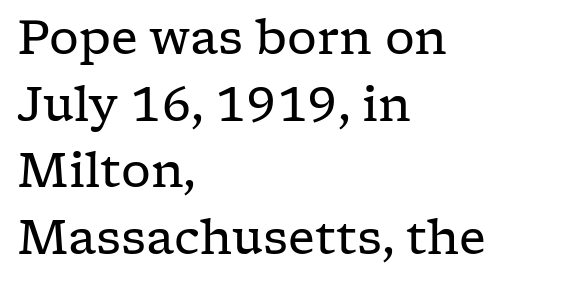
The image shows 47 px regular-weight, wide serif type, upright; set left-aligned, normal line spacing (1.42x), normal letter spacing, not underlined; low stroke contrast and a medium x-height.
